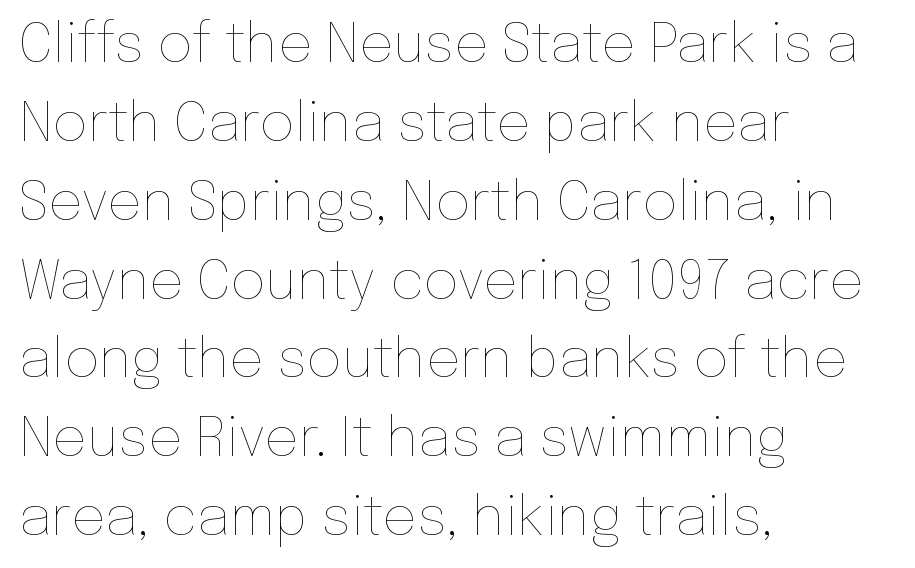
Q: Is the text bold? A: No.
Q: Is the text italic (slanted)? A: No, it is upright.
Q: Is the text underlined? A: No.
Q: How is the paragraph aligned? A: Left-aligned.
Q: Is the spacing between letters normal or unusually wide? A: Normal.
Q: Is the spacing between lines tight, normal or loose? A: Normal.
Q: Width (condensed, normal, or wide)? A: Normal.
Q: Stroke contrast? A: Low.
Q: x-height? A: Medium.
Q: Monospaced? A: No.
